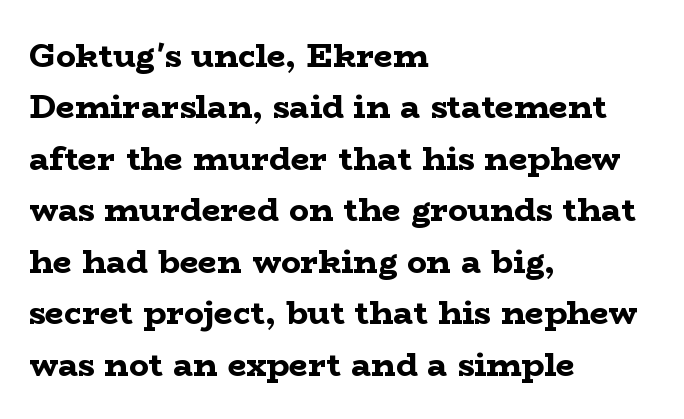
Q: Is the text bold? A: Yes.
Q: Is the text italic (slanted)? A: No, it is upright.
Q: Is the typeface a serif or a sans-serif typeface? A: Serif.
Q: Is the text underlined? A: No.
Q: How is the paragraph aligned? A: Left-aligned.
Q: Is the spacing between letters normal or unusually wide? A: Normal.
Q: Is the spacing between lines tight, normal or loose? A: Normal.
Q: Width (condensed, normal, or wide)? A: Wide.
Q: Stroke contrast? A: Low.
Q: x-height? A: Medium.
Q: Monospaced? A: No.
